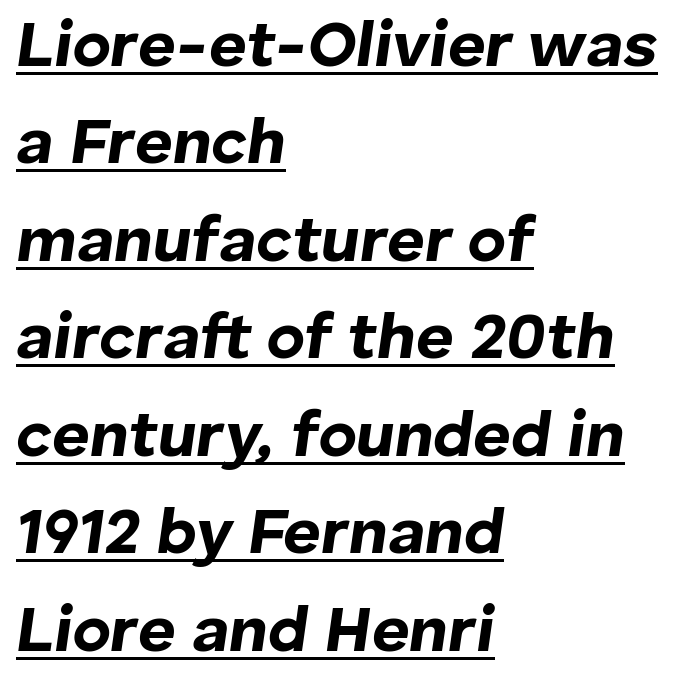
The image shows 65 px bold type, italic (leaning right); set left-aligned, normal line spacing (1.5x), normal letter spacing, underlined; low stroke contrast and a medium x-height.
